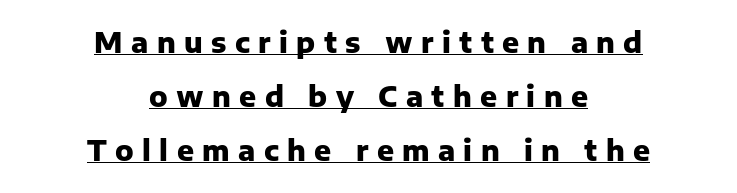
The image shows 28 px heavy sans-serif type, upright; set centered, loose line spacing (1.93x), unusually wide letter spacing (+0.3 em), underlined; low stroke contrast and a medium x-height.
